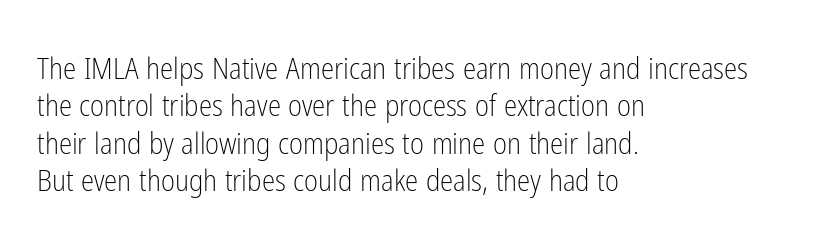
{"serif": "no", "italic": "no", "bold": "no", "weight": "light", "width": "condensed", "stroke_contrast": "low", "x_height": "medium", "monospaced": "no", "underline": "no", "align": "left", "line_spacing": "normal", "line_spacing_ratio": 1.25, "letter_spacing": "normal", "letter_spacing_em": 0.0, "glyph_px": 30}
